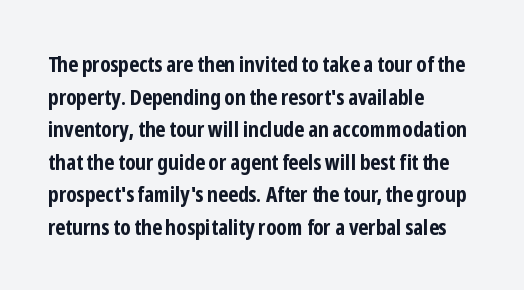
{"italic": "no", "bold": "yes", "underline": "no", "align": "left", "line_spacing": "normal", "line_spacing_ratio": 1.48, "letter_spacing": "normal", "letter_spacing_em": 0.0, "glyph_px": 22}
